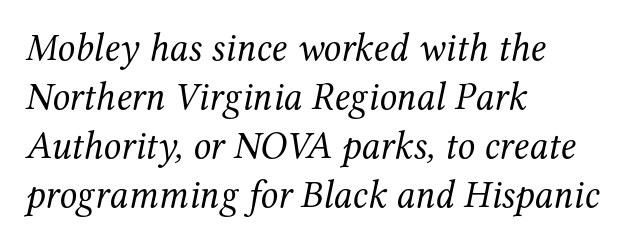
{"serif": "yes", "italic": "yes", "lean": "right", "slant_degrees": 12, "bold": "no", "weight": "regular", "width": "normal", "stroke_contrast": "medium", "x_height": "medium", "monospaced": "no", "underline": "no", "align": "left", "line_spacing": "normal", "line_spacing_ratio": 1.26, "letter_spacing": "normal", "letter_spacing_em": 0.0, "glyph_px": 39}
